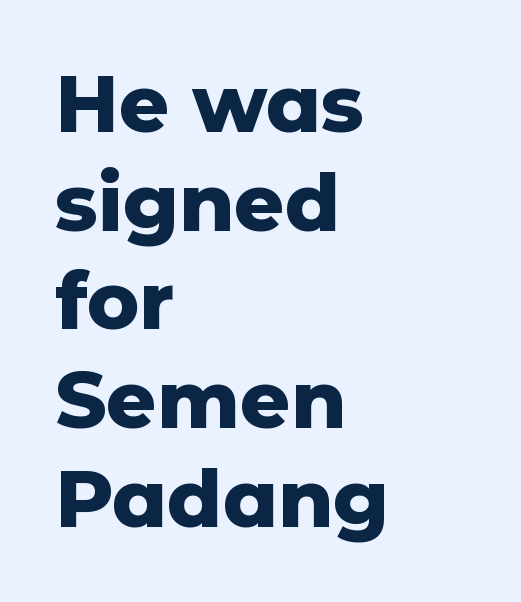
Q: Is the text bold? A: Yes.
Q: Is the text italic (slanted)? A: No, it is upright.
Q: Is the typeface a serif or a sans-serif typeface? A: Sans-serif.
Q: Is the text underlined? A: No.
Q: How is the paragraph aligned? A: Left-aligned.
Q: Is the spacing between letters normal or unusually wide? A: Normal.
Q: Is the spacing between lines tight, normal or loose? A: Normal.
Q: Width (condensed, normal, or wide)? A: Normal.
Q: Stroke contrast? A: Low.
Q: x-height? A: Medium.
Q: Monospaced? A: No.
